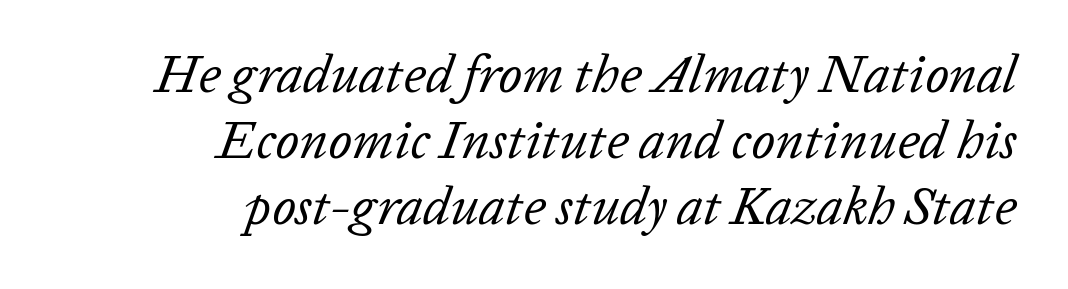
Q: Is the text bold? A: No.
Q: Is the text italic (slanted)? A: Yes, it leans right by about 20 degrees.
Q: Is the text underlined? A: No.
Q: How is the paragraph aligned? A: Right-aligned.
Q: Is the spacing between letters normal or unusually wide? A: Normal.
Q: Is the spacing between lines tight, normal or loose? A: Normal.
Q: Width (condensed, normal, or wide)? A: Normal.
Q: Stroke contrast? A: Low.
Q: x-height? A: Medium.
Q: Monospaced? A: No.
